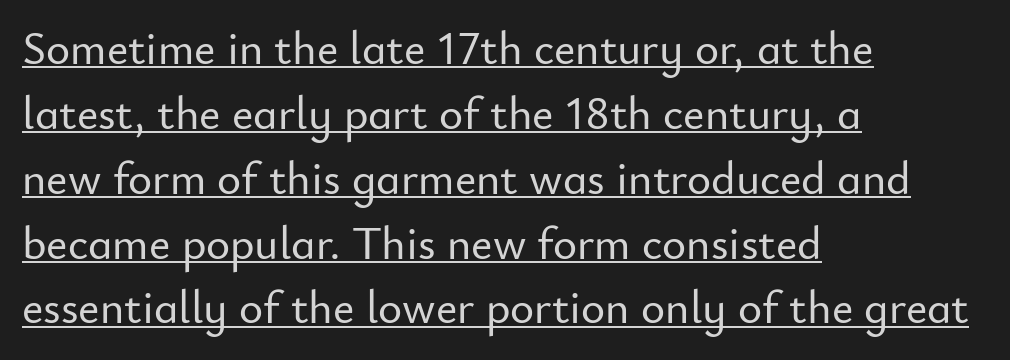
The image shows 46 px sans-serif type, upright; set left-aligned, normal line spacing (1.41x), normal letter spacing, underlined; low stroke contrast and a small x-height.
